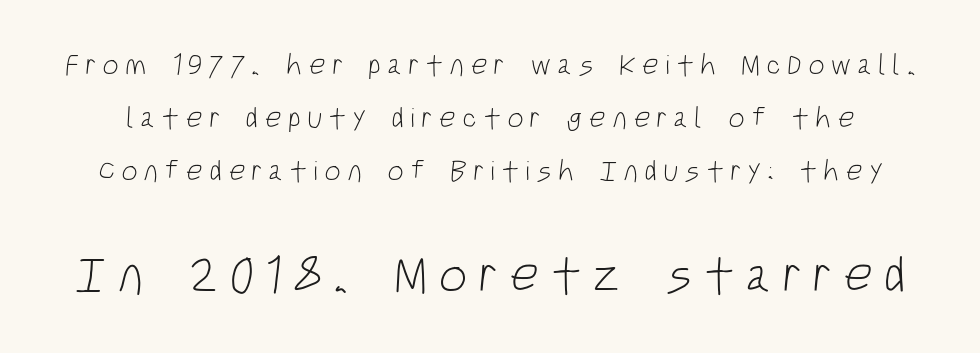
The image shows 51 px light, condensed sans-serif type; set line spacing 1.83x, unusually wide letter spacing (+0.22 em), not underlined; the second (bottom) block is 1.76x larger; low stroke contrast and a large x-height.
